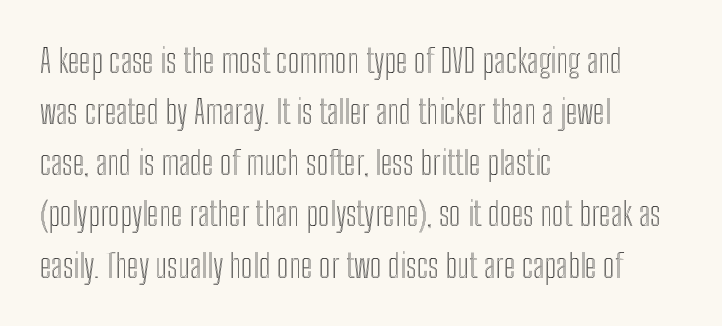
Q: Is the text italic (slanted)? A: No, it is upright.
Q: Is the text underlined? A: No.
Q: How is the paragraph aligned? A: Left-aligned.
Q: Is the spacing between letters normal or unusually wide? A: Normal.
Q: Is the spacing between lines tight, normal or loose? A: Normal.
Q: Width (condensed, normal, or wide)? A: Condensed.
Q: x-height? A: Medium.
Q: Monospaced? A: No.
